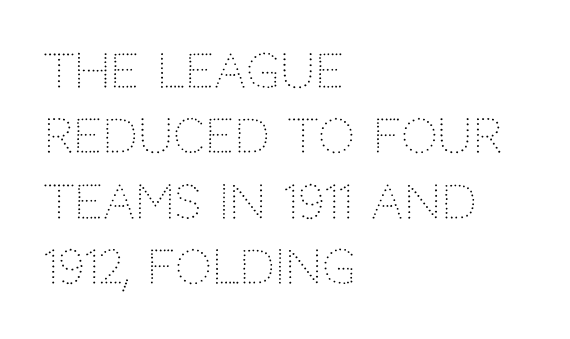
Horizontal bands of white between lines are of average thickness. Type without underlining. In terms of posture, this sample is upright. Weight class: somewhere from thin through regular.
